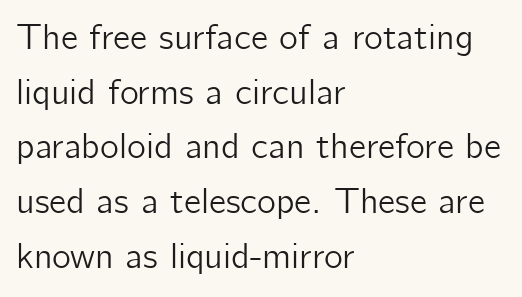
Q: Is the text italic (slanted)? A: No, it is upright.
Q: Is the typeface a serif or a sans-serif typeface? A: Sans-serif.
Q: Is the text underlined? A: No.
Q: How is the paragraph aligned? A: Left-aligned.
Q: Is the spacing between letters normal or unusually wide? A: Normal.
Q: Is the spacing between lines tight, normal or loose? A: Normal.
Q: Width (condensed, normal, or wide)? A: Normal.
Q: Stroke contrast? A: Low.
Q: x-height? A: Medium.
Q: Monospaced? A: No.
